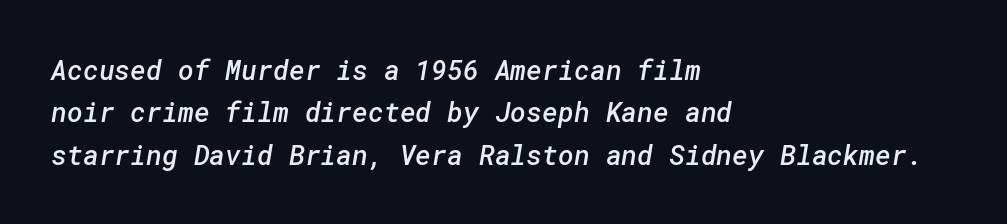
The image shows 27 px text type; set left-aligned, normal line spacing (1.57x), normal letter spacing, not underlined.
